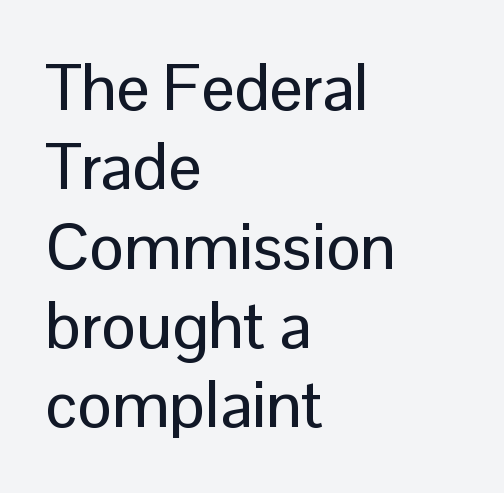
Q: Is the text italic (slanted)? A: No, it is upright.
Q: Is the typeface a serif or a sans-serif typeface? A: Sans-serif.
Q: Is the text underlined? A: No.
Q: How is the paragraph aligned? A: Left-aligned.
Q: Is the spacing between letters normal or unusually wide? A: Normal.
Q: Width (condensed, normal, or wide)? A: Normal.
Q: Stroke contrast? A: Low.
Q: x-height? A: Medium.
Q: Monospaced? A: No.
